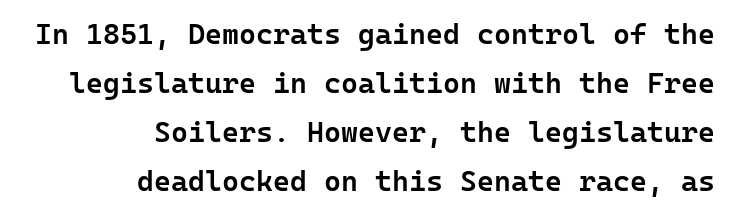
The image shows 29 px semibold sans-serif type, upright; set right-aligned, normal line spacing (1.69x), normal letter spacing, not underlined; low stroke contrast and a medium x-height.
